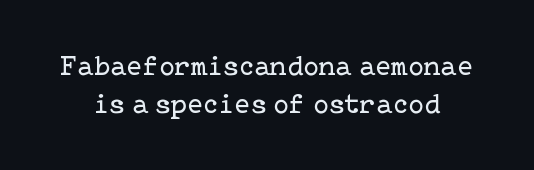
Q: Is the text bold? A: No.
Q: Is the text italic (slanted)? A: No, it is upright.
Q: Is the typeface a serif or a sans-serif typeface? A: Serif.
Q: Is the text underlined? A: No.
Q: Is the spacing between letters normal or unusually wide? A: Normal.
Q: Is the spacing between lines tight, normal or loose? A: Normal.
Q: Width (condensed, normal, or wide)? A: Normal.
Q: Stroke contrast? A: Low.
Q: x-height? A: Medium.
